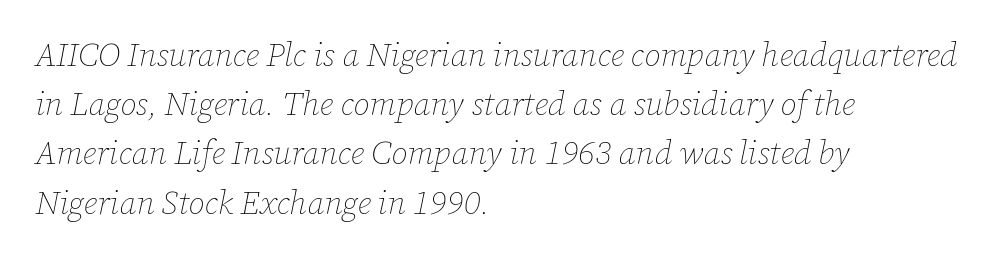
Rule under the text: the space is simply empty. The lines sit at an ordinary, default distance from one another. Designer's note — italics engaged. Spacing between characters is what you'd get straight out of the box.
